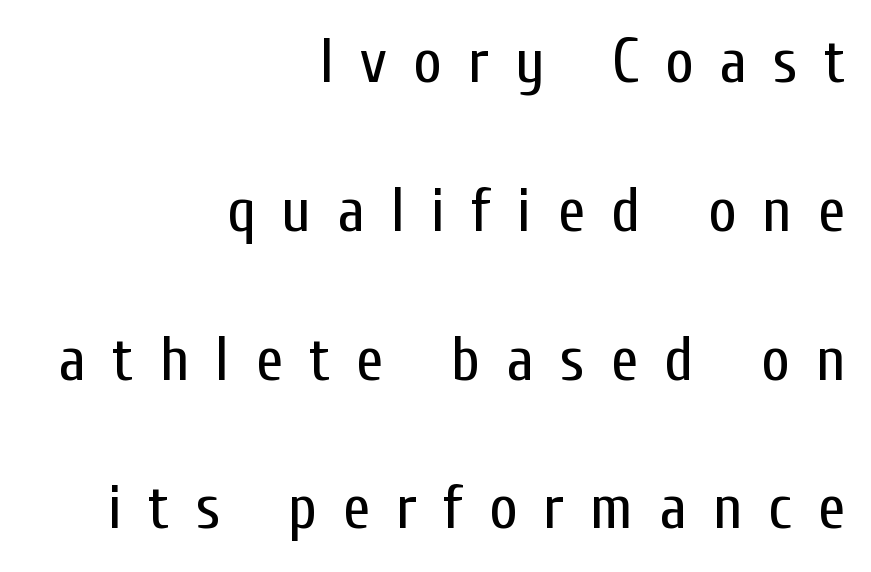
Q: Is the text bold? A: No.
Q: Is the text italic (slanted)? A: No, it is upright.
Q: Is the typeface a serif or a sans-serif typeface? A: Sans-serif.
Q: Is the text underlined? A: No.
Q: How is the paragraph aligned? A: Right-aligned.
Q: Is the spacing between letters normal or unusually wide? A: Unusually wide.
Q: Is the spacing between lines tight, normal or loose? A: Loose.
Q: Width (condensed, normal, or wide)? A: Condensed.
Q: Stroke contrast? A: Low.
Q: x-height? A: Medium.
Q: Monospaced? A: No.
